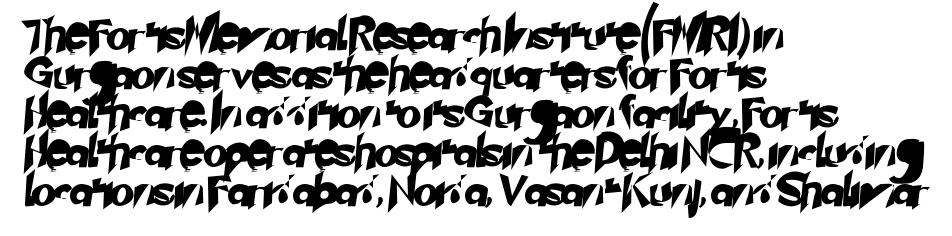
Note the varied advance widths — an 'i' is clearly narrower than an 'm'. The area under the type is left untouched. Glyph-to-glyph distance matches everyday printed text. Font category for this specimen: sans-serif. This rendering uses left alignment, leaving the right contour irregular.
